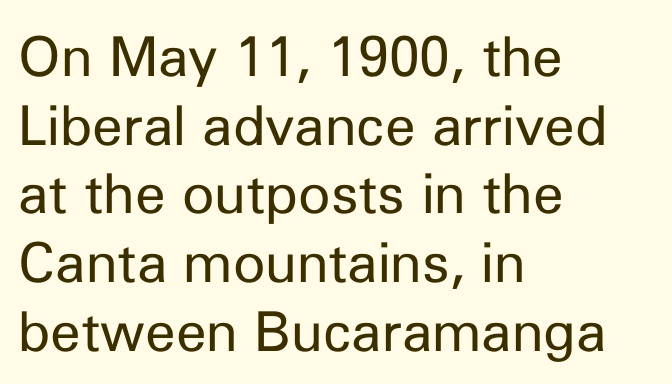
Q: Is the text bold? A: No.
Q: Is the text italic (slanted)? A: No, it is upright.
Q: Is the typeface a serif or a sans-serif typeface? A: Sans-serif.
Q: Is the text underlined? A: No.
Q: How is the paragraph aligned? A: Left-aligned.
Q: Is the spacing between letters normal or unusually wide? A: Normal.
Q: Is the spacing between lines tight, normal or loose? A: Normal.
Q: Width (condensed, normal, or wide)? A: Normal.
Q: Stroke contrast? A: Low.
Q: x-height? A: Medium.
Q: Monospaced? A: No.
